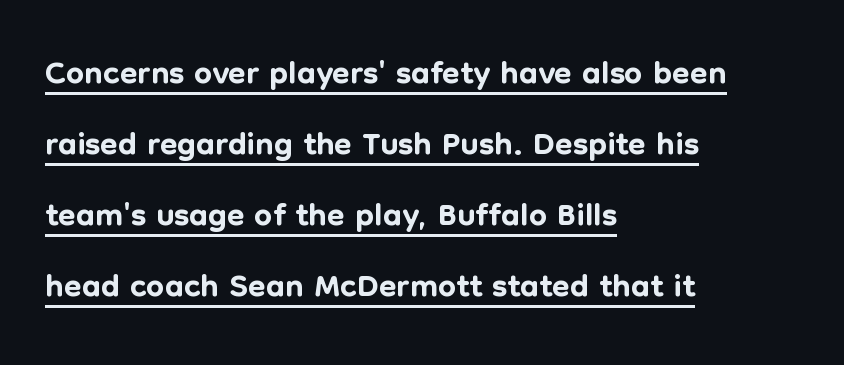
The image shows 51 px sans-serif type, upright; set left-aligned, normal line spacing (1.39x), normal letter spacing, underlined; low stroke contrast and a medium x-height.
